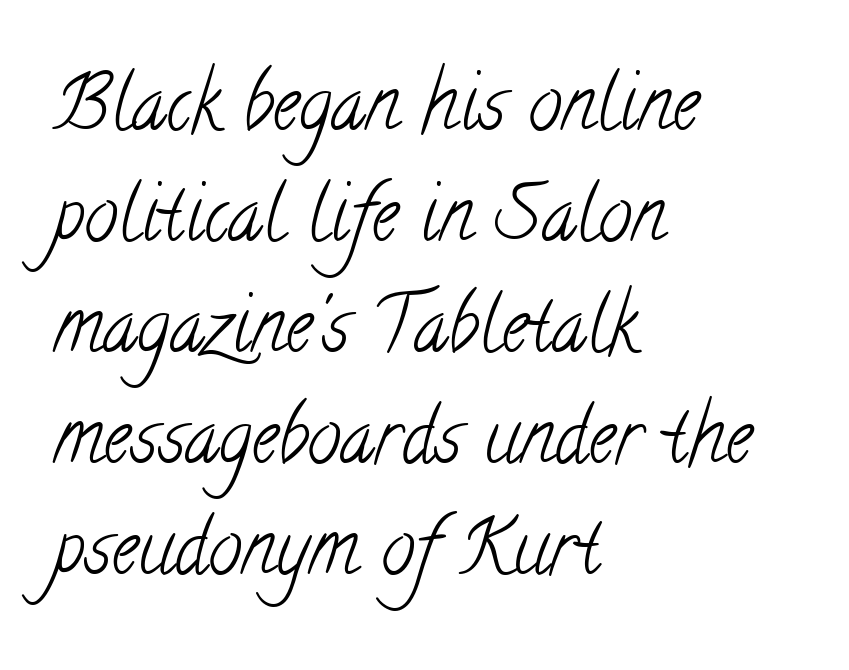
Q: Is the text bold? A: No.
Q: Is the text underlined? A: No.
Q: How is the paragraph aligned? A: Left-aligned.
Q: Is the spacing between letters normal or unusually wide? A: Normal.
Q: Is the spacing between lines tight, normal or loose? A: Normal.
Q: Width (condensed, normal, or wide)? A: Condensed.
Q: Stroke contrast? A: Low.
Q: x-height? A: Small.
Q: Monospaced? A: No.
